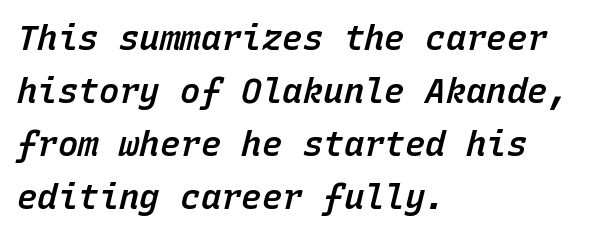
The image shows 34 px semibold type, italic (leaning right), monospaced; set left-aligned, normal line spacing (1.56x), normal letter spacing, not underlined; low stroke contrast and a medium x-height.
